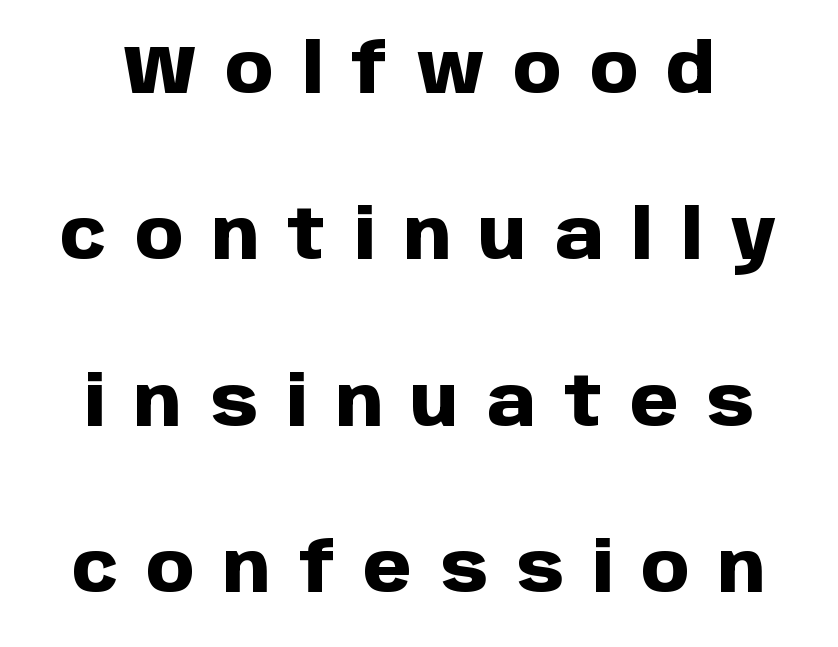
{"serif": "no", "italic": "no", "bold": "yes", "weight": "heavy", "width": "normal", "stroke_contrast": "low", "x_height": "large", "monospaced": "no", "underline": "no", "line_spacing": "loose", "line_spacing_ratio": 2.41, "letter_spacing": "wide", "letter_spacing_em": 0.41, "glyph_px": 69}
